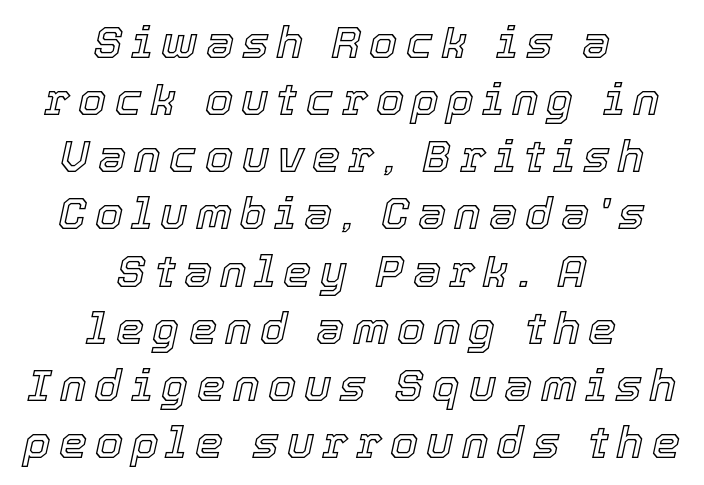
Q: Is the text italic (slanted)? A: Yes, it leans right by about 12 degrees.
Q: Is the text underlined? A: No.
Q: How is the paragraph aligned? A: Centered.
Q: Is the spacing between lines tight, normal or loose? A: Normal.
Q: Width (condensed, normal, or wide)? A: Normal.
Q: x-height? A: Medium.
Q: Monospaced? A: No.
